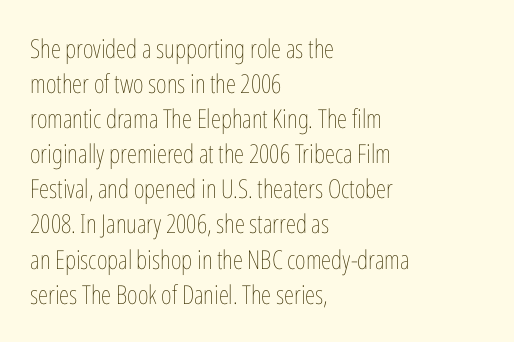
{"italic": "no", "bold": "no", "underline": "no", "align": "left", "line_spacing": "normal", "line_spacing_ratio": 1.35, "letter_spacing": "normal", "letter_spacing_em": 0.0, "glyph_px": 26}
